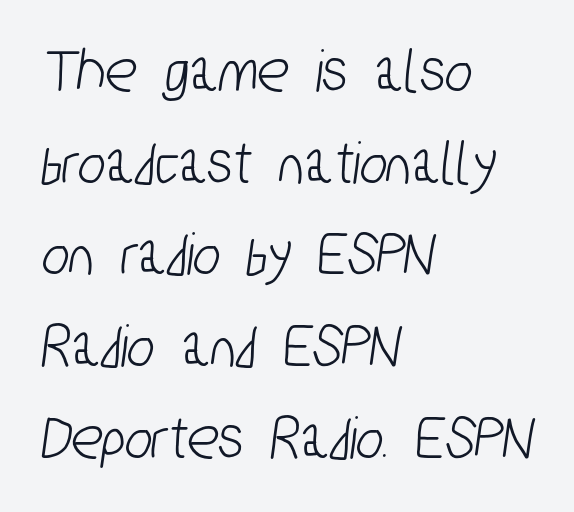
The image shows 65 px condensed sans-serif type; set left-aligned, normal line spacing (1.41x), normal letter spacing, not underlined; low stroke contrast and a medium x-height.
